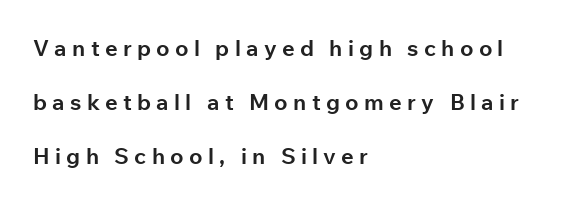
The typography opts for an upright posture over an oblique one. The words here are not underlined. Caption: expanded tracking, letters set apart. Compared with a centered layout, this one pins lines to the left instead.
